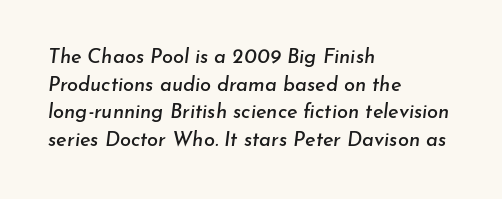
The face used here is rendered with its standard letterfit. Regular leading. Notice how the passage keeps a crisp vertical edge on the left only. The words here are not underlined. This is oblique type, the kind used for emphasis or titles.
